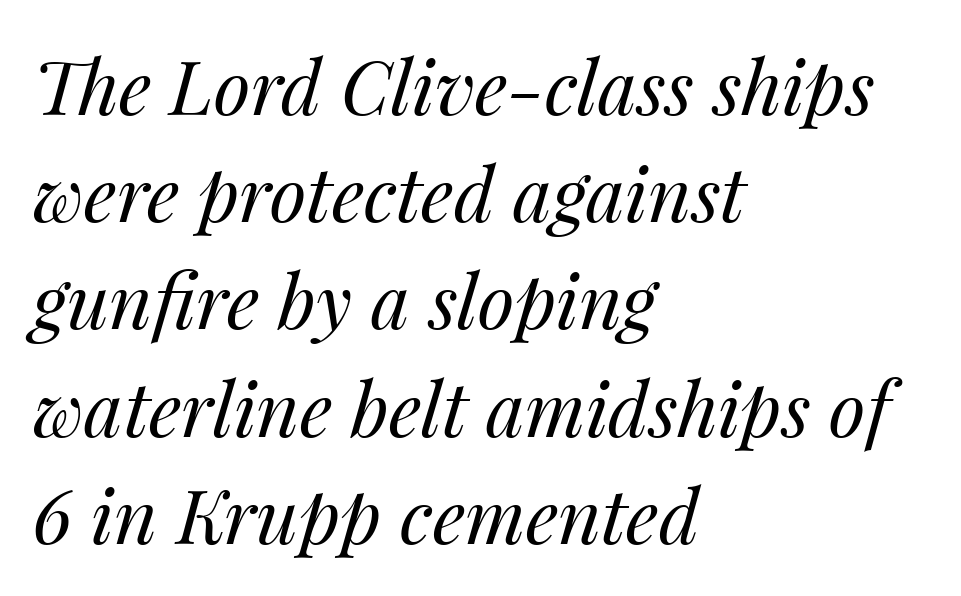
Q: Is the text bold? A: No.
Q: Is the text italic (slanted)? A: Yes, it leans right by about 14 degrees.
Q: Is the text underlined? A: No.
Q: How is the paragraph aligned? A: Left-aligned.
Q: Is the spacing between letters normal or unusually wide? A: Normal.
Q: Is the spacing between lines tight, normal or loose? A: Normal.
Q: Width (condensed, normal, or wide)? A: Normal.
Q: Stroke contrast? A: Medium.
Q: x-height? A: Medium.
Q: Monospaced? A: No.
